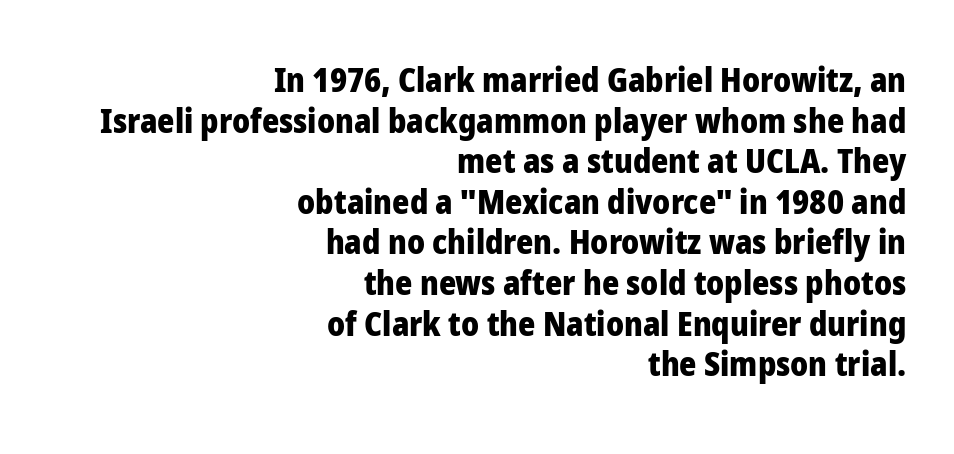
Q: Is the text bold? A: Yes.
Q: Is the text italic (slanted)? A: No, it is upright.
Q: Is the typeface a serif or a sans-serif typeface? A: Sans-serif.
Q: Is the text underlined? A: No.
Q: How is the paragraph aligned? A: Right-aligned.
Q: Is the spacing between letters normal or unusually wide? A: Normal.
Q: Width (condensed, normal, or wide)? A: Normal.
Q: Stroke contrast? A: Low.
Q: x-height? A: Medium.
Q: Monospaced? A: No.
